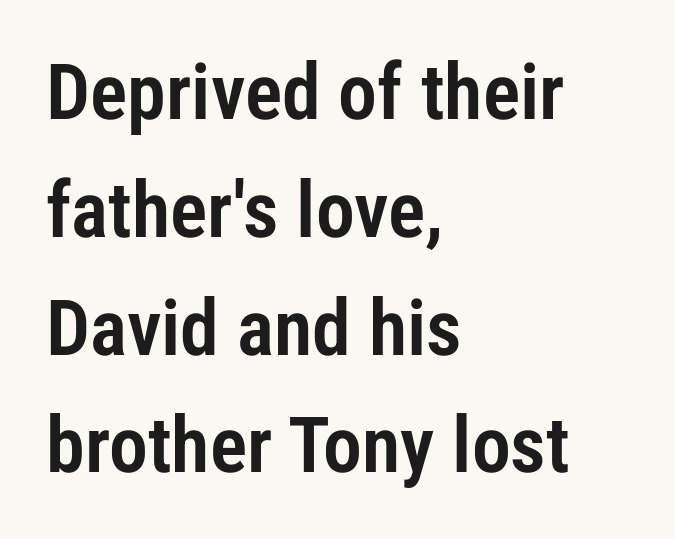
{"serif": "no", "italic": "no", "width": "condensed", "stroke_contrast": "low", "x_height": "medium", "monospaced": "no", "underline": "no", "align": "left", "line_spacing": "normal", "line_spacing_ratio": 1.51, "letter_spacing": "normal", "letter_spacing_em": 0.0, "glyph_px": 78}
